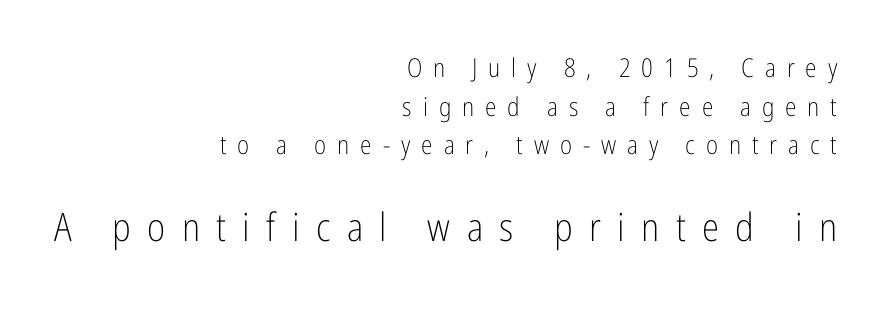
Typesetter's note — lower block bumped up in size, upper block left smaller. The passage shown stacks its lines at a standard gap. Stems and bowls with no extra thickness — not bold. Words appear elongated and porous because spacing is wide. The rag falls on the left side of this text block. The type sits square on the baseline with zero lean.
